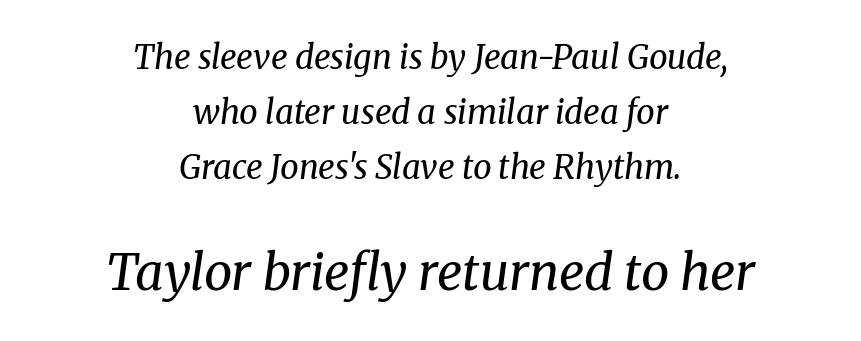
{"serif": "yes", "italic": "yes", "lean": "right", "slant_degrees": 8, "bold": "no", "weight": "regular", "width": "normal", "stroke_contrast": "medium", "x_height": "medium", "monospaced": "no", "underline": "no", "align": "center", "line_spacing": "normal", "line_spacing_ratio": 1.66, "letter_spacing": "normal", "letter_spacing_em": 0.0, "larger_block": "second", "size_ratio": 1.52, "glyph_px": 50}
